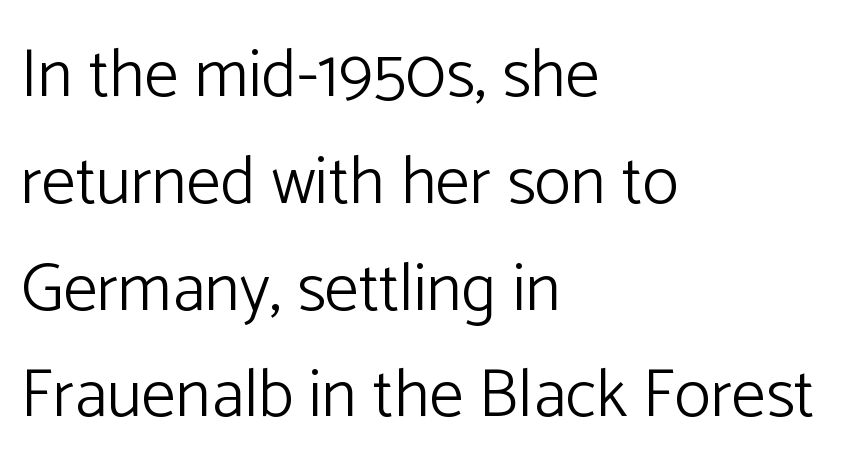
Letter spacing: default. Caption: face not bold, strokes unweighted. The letters advance in unequal steps, a hallmark of proportional type. Nope, no serifs anywhere on these letters. Quick note: interline space is typical.
